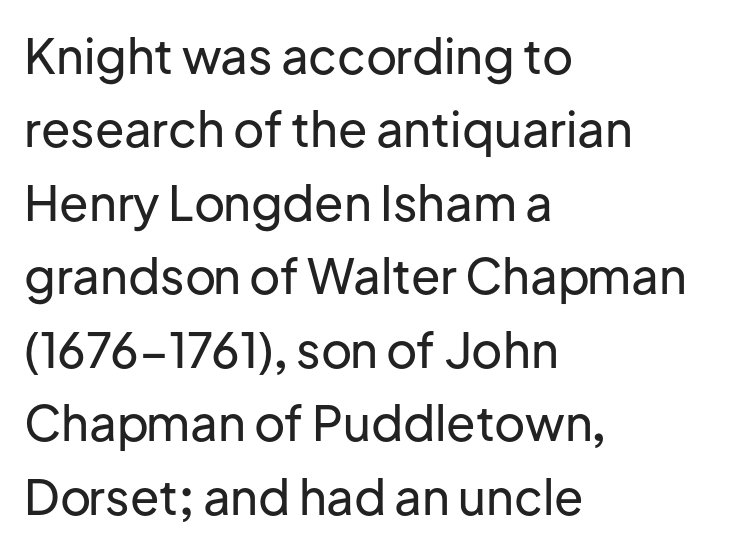
{"serif": "no", "italic": "no", "width": "normal", "stroke_contrast": "low", "x_height": "medium", "monospaced": "no", "underline": "no", "align": "left", "line_spacing": "normal", "line_spacing_ratio": 1.53, "letter_spacing": "normal", "letter_spacing_em": 0.0, "glyph_px": 48}
